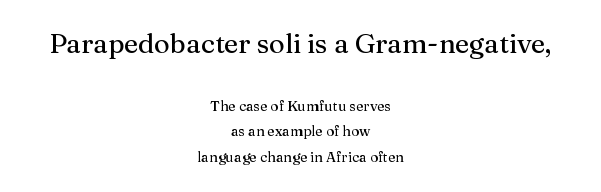
The image shows 27 px text type, upright; set centered, line spacing 1.82x, normal letter spacing, not underlined; the first (top) block is 1.93x larger.
